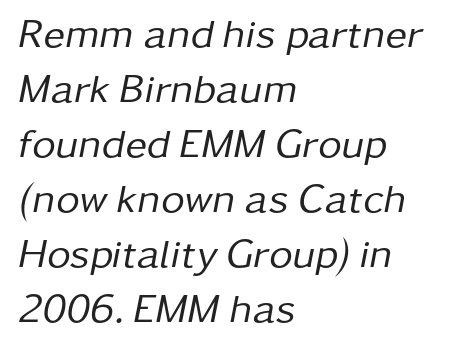
The space beneath each line is pristine and unruled. Inter-character spacing is left at the font's built-in metrics. This block has exactly the height ordinary leading produces. Caption: multi-line text, flush left, ragged right. Compared with ordinary roman type, these characters are visibly tilted. Think of a printed novel: that variable character pitch is what you see here.
